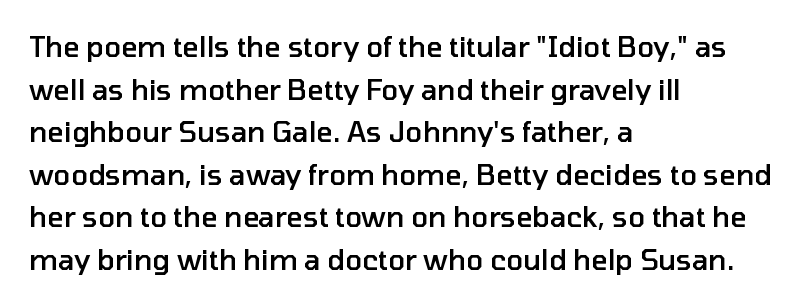
{"serif": "no", "italic": "no", "bold": "semi", "weight": "semibold", "width": "normal", "stroke_contrast": "low", "x_height": "medium", "monospaced": "no", "underline": "no", "align": "left", "line_spacing": "normal", "line_spacing_ratio": 1.52, "letter_spacing": "normal", "letter_spacing_em": 0.0, "glyph_px": 28}
